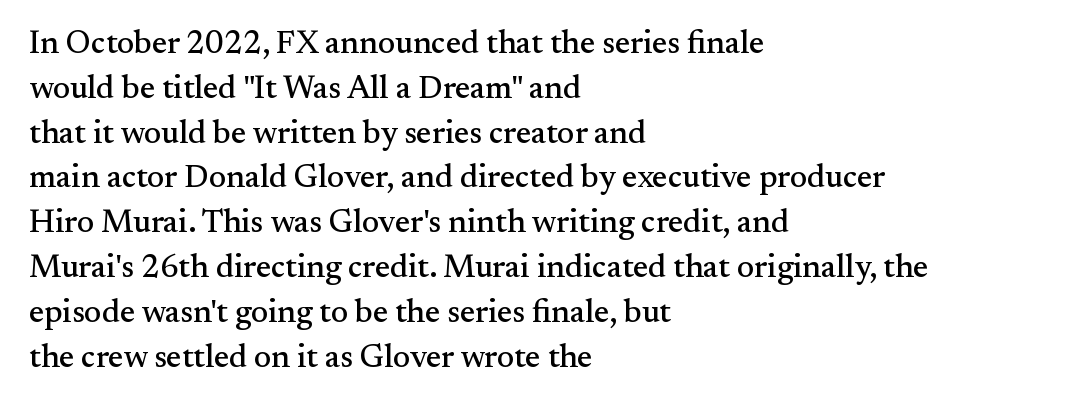
{"serif": "yes", "italic": "no", "width": "normal", "stroke_contrast": "medium", "x_height": "small", "monospaced": "no", "underline": "no", "align": "left", "line_spacing": "normal", "line_spacing_ratio": 1.4, "letter_spacing": "normal", "letter_spacing_em": 0.0, "glyph_px": 32}
